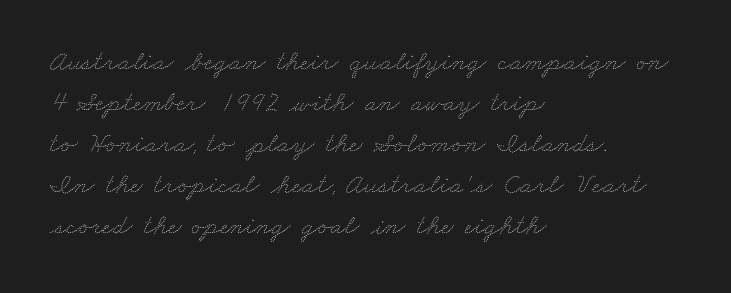
Horizontal alignment here is leftward, the default for most running prose. The passage shown is typed in a proportional face where columns would drift. Students, observe: this is what conventionally led text looks like. The glyphs are unaccompanied by any horizontal stroke below them. This sample uses plain, unmodified letter spacing.
